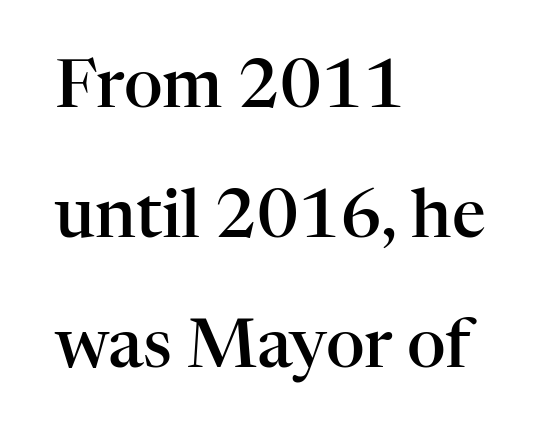
{"serif": "yes", "italic": "no", "bold": "semi", "weight": "semibold", "width": "normal", "stroke_contrast": "high", "x_height": "medium", "monospaced": "no", "underline": "no", "align": "left", "line_spacing": "loose", "line_spacing_ratio": 1.94, "letter_spacing": "normal", "letter_spacing_em": 0.0, "glyph_px": 67}
